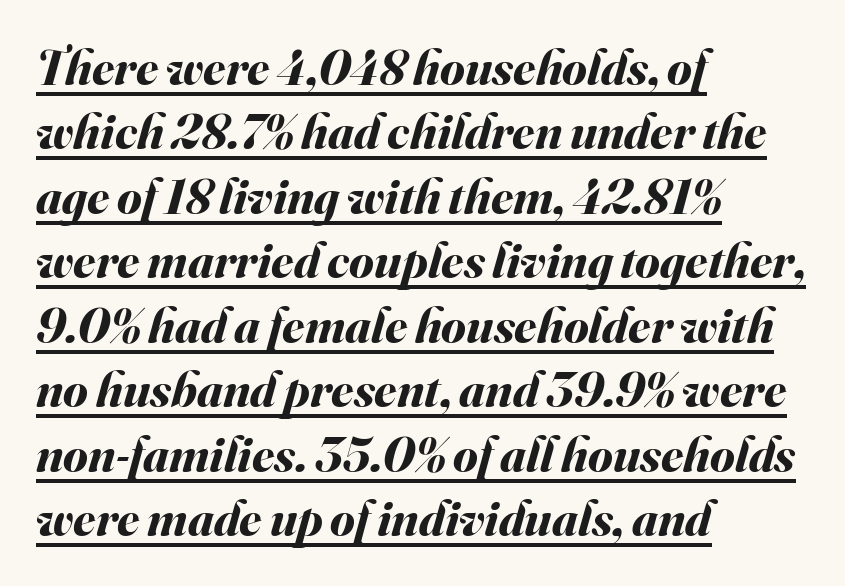
The paragraph has a hard left edge and a soft right edge. Style check: oblique. Nothing unusual about the tracking: characters are spaced as the font intends. In terms of leading, this rendering sits right in the middle.
